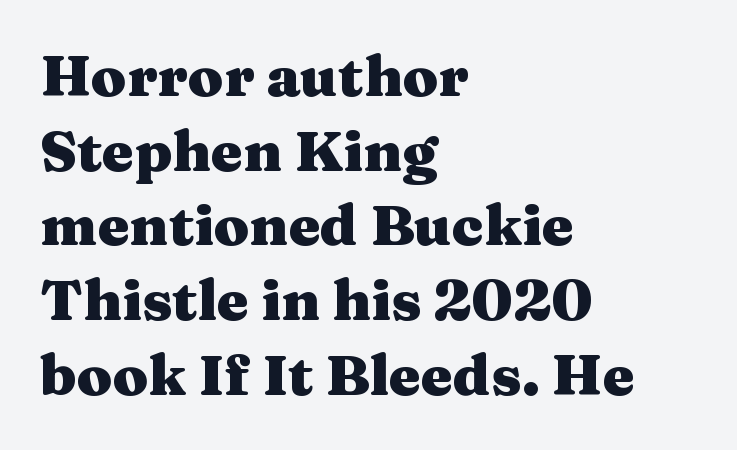
Character widths vary here, with narrow letters taking less room than wide ones. Are there feet on the stems? There are — it's a serif. Its strokes are broad and dark, the hallmark of bold type. The string is rendered with underlining switched off. Nobody touched the tracking dial on this one.
